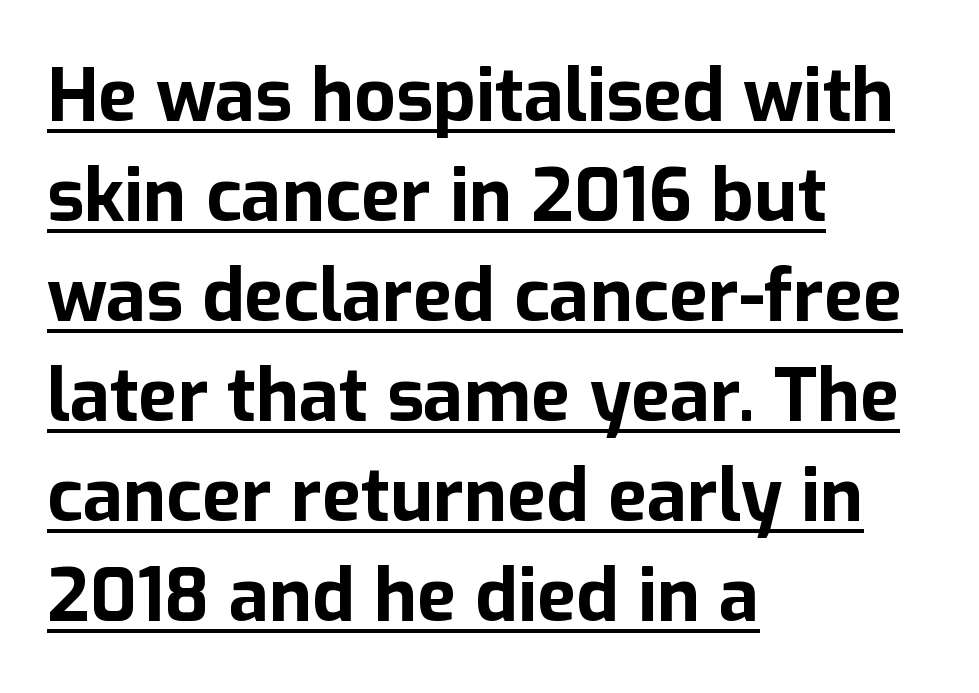
{"serif": "no", "italic": "no", "bold": "yes", "weight": "bold", "width": "normal", "stroke_contrast": "low", "x_height": "medium", "monospaced": "no", "underline": "yes", "align": "left", "line_spacing": "normal", "line_spacing_ratio": 1.37, "letter_spacing": "normal", "letter_spacing_em": 0.0, "glyph_px": 73}
